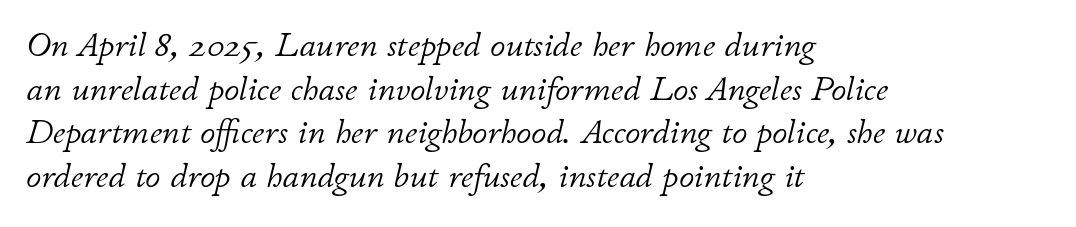
Q: Is the text bold? A: No.
Q: Is the text italic (slanted)? A: Yes, it leans right by about 11 degrees.
Q: Is the text underlined? A: No.
Q: How is the paragraph aligned? A: Left-aligned.
Q: Is the spacing between letters normal or unusually wide? A: Normal.
Q: Is the spacing between lines tight, normal or loose? A: Normal.
Q: Width (condensed, normal, or wide)? A: Normal.
Q: Stroke contrast? A: Low.
Q: x-height? A: Small.
Q: Monospaced? A: No.
